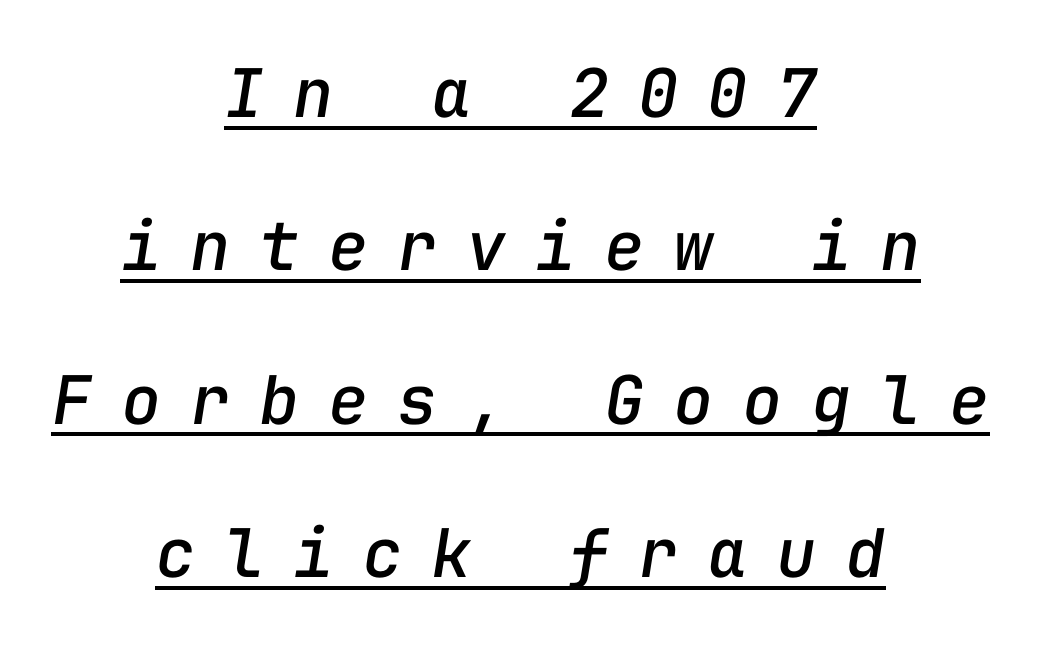
Q: Is the text italic (slanted)? A: Yes, it leans right by about 9 degrees.
Q: Is the text underlined? A: Yes.
Q: How is the paragraph aligned? A: Centered.
Q: Is the spacing between letters normal or unusually wide? A: Unusually wide.
Q: Is the spacing between lines tight, normal or loose? A: Loose.
Q: Width (condensed, normal, or wide)? A: Normal.
Q: Stroke contrast? A: Low.
Q: x-height? A: Medium.
Q: Monospaced? A: Yes.
